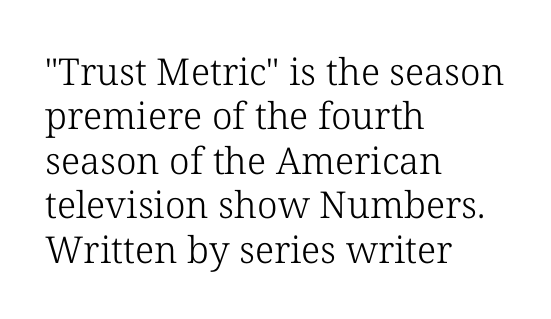
The image shows 37 px light serif type, upright; set left-aligned, line spacing 1.2x, normal letter spacing, not underlined; low stroke contrast and a medium x-height.
